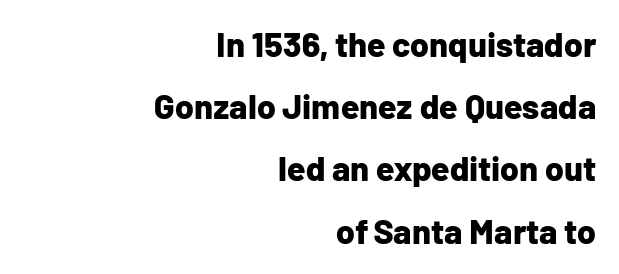
The image shows 34 px bold sans-serif type, upright; set right-aligned, line spacing 1.83x, normal letter spacing, not underlined; low stroke contrast and a medium x-height.
